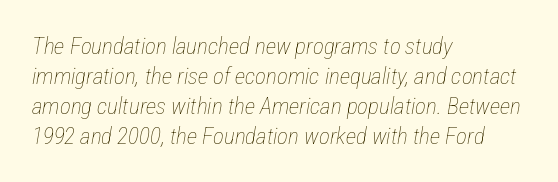
Q: Is the text bold? A: No.
Q: Is the text italic (slanted)? A: Yes, it leans right by about 12 degrees.
Q: Is the text underlined? A: No.
Q: How is the paragraph aligned? A: Left-aligned.
Q: Is the spacing between letters normal or unusually wide? A: Normal.
Q: Is the spacing between lines tight, normal or loose? A: Normal.
